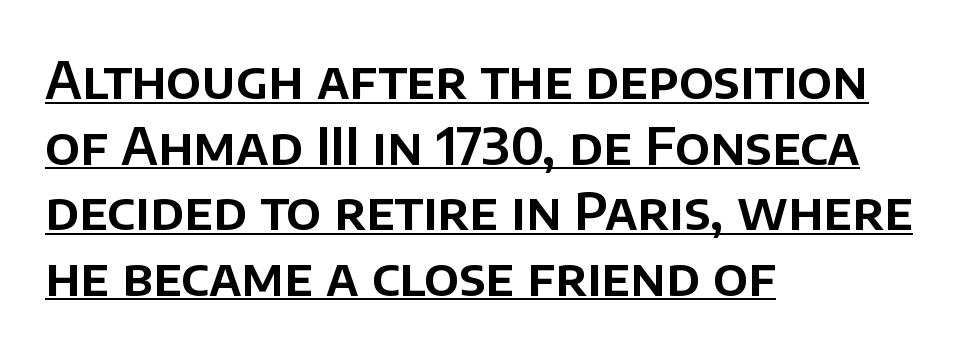
Q: Is the text italic (slanted)? A: No, it is upright.
Q: Is the typeface a serif or a sans-serif typeface? A: Sans-serif.
Q: Is the text underlined? A: Yes.
Q: How is the paragraph aligned? A: Left-aligned.
Q: Is the spacing between letters normal or unusually wide? A: Normal.
Q: Is the spacing between lines tight, normal or loose? A: Normal.
Q: Width (condensed, normal, or wide)? A: Normal.
Q: Stroke contrast? A: Low.
Q: x-height? A: Large.
Q: Monospaced? A: No.
